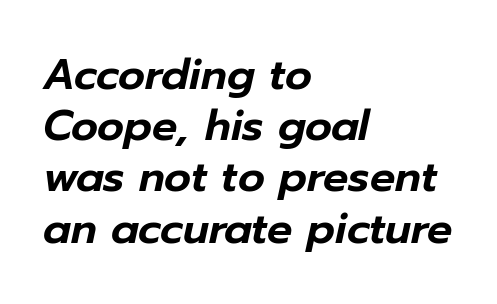
The image shows 42 px text type, italic (leaning right); set left-aligned, line spacing 1.22x, normal letter spacing, not underlined; low stroke contrast and a medium x-height.
